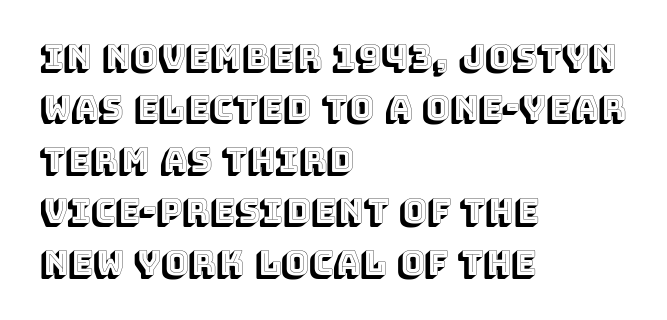
The image shows 33 px text type, upright; set left-aligned, normal line spacing (1.56x), normal letter spacing, not underlined; a large x-height.
